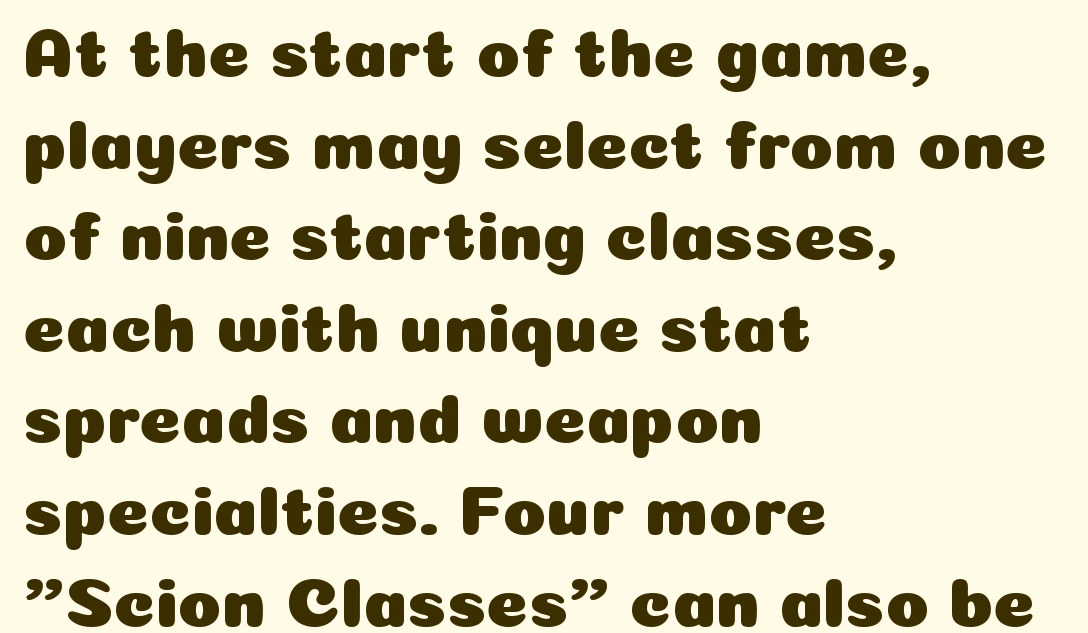
Italic: no, the glyphs are upright roman. Spacing between characters is what you'd get straight out of the box. Each letter's strokes conclude bluntly, with no projecting serifs. How would I describe the line gaps? Plain and ordinary.
